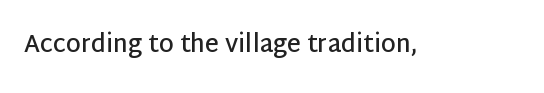
{"italic": "no", "bold": "semi", "underline": "no", "letter_spacing": "normal", "letter_spacing_em": 0.0, "glyph_px": 24}
